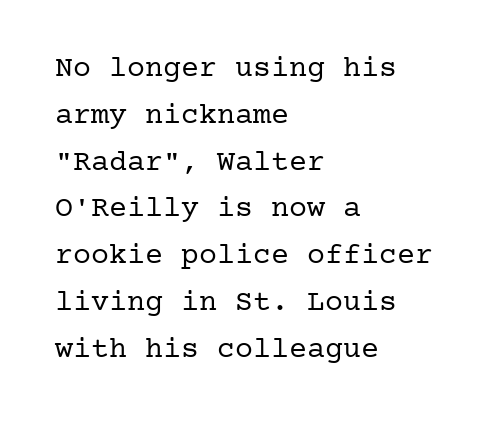
The image shows 30 px regular-weight serif type, upright; set left-aligned, normal line spacing (1.56x), normal letter spacing, not underlined; low stroke contrast and a medium x-height.
